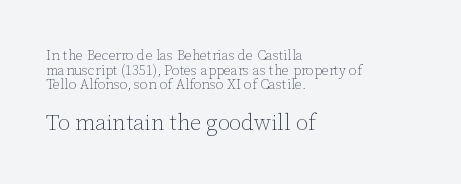
Ascenders rise straight up at ninety degrees. Horizontal bands of white between lines are thin slivers. Letter spacing: default. The more generous point size was reserved for the lower chunk. A light-to-regular cut is what we see here. The strip under each line holds only bare page.
